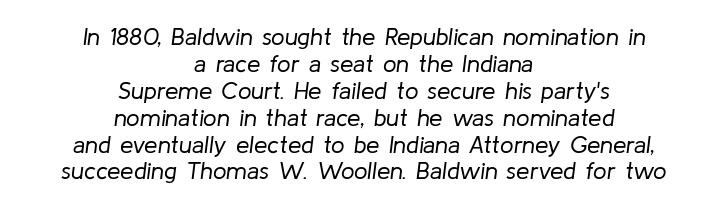
Just letters on the line, the space beneath them empty. Every character sits at an angle, as italics do. The lines are packed closely together with very little leading. Compared with a flush-left layout, this one balances lines on the center instead.
